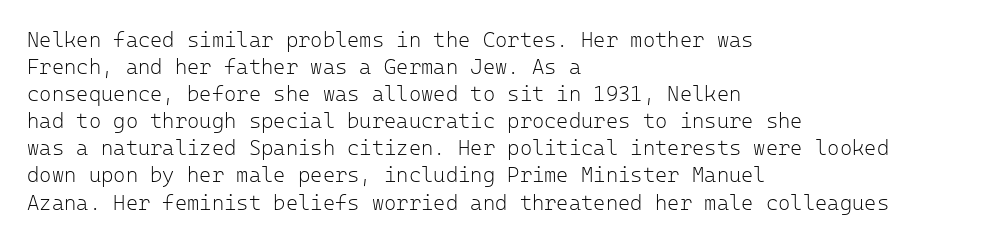
{"italic": "no", "bold": "no", "underline": "no", "align": "left", "line_spacing": "normal", "line_spacing_ratio": 1.29, "letter_spacing": "normal", "letter_spacing_em": 0.0, "glyph_px": 21}
